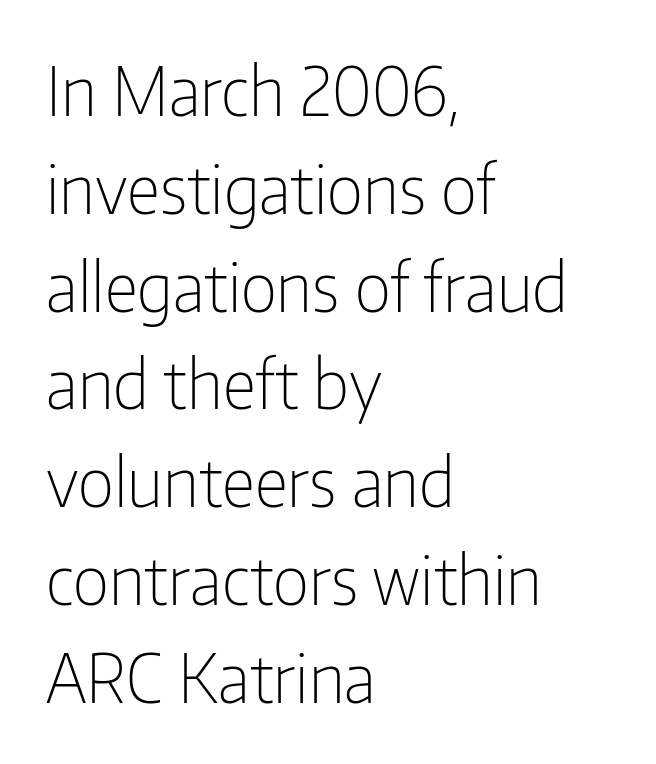
Examine the stroke ends and you'll find no serifs. Each letter keeps its own natural width here, so spacing adapts to shape. Weight class: somewhere from thin through regular. How are the letters spaced? Ordinarily, with no added tracking. Beneath every word, the page is bare.
